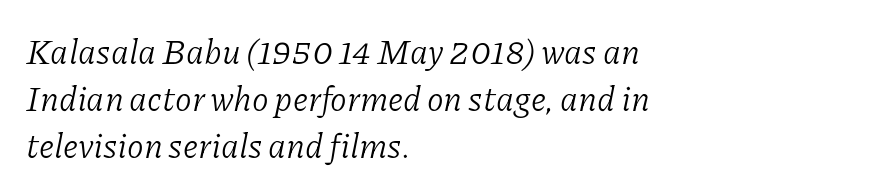
Honestly, the letter spacing is just normal — you wouldn't notice it. The space directly below the letters is spotless. Spacing verdict: proportional, widths tailored to each character. Classification — serif. These glyphs show unthickened strokes, regular width or finer. The space between consecutive lines is moderate.
